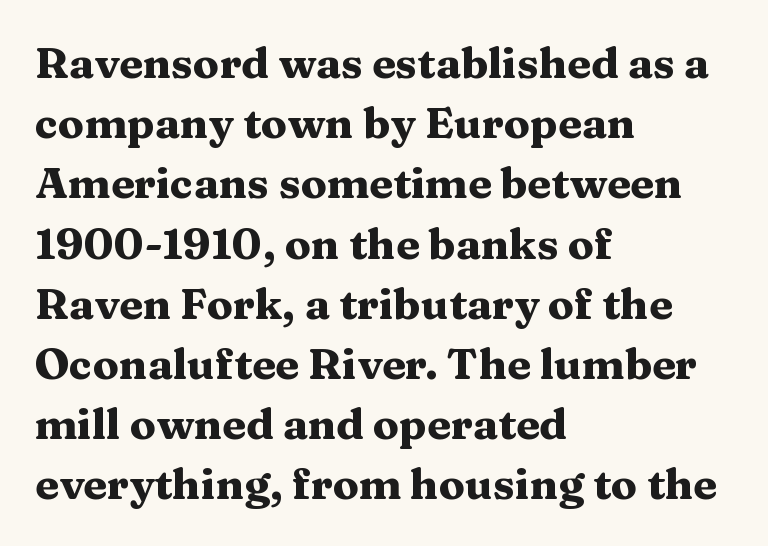
The image shows 43 px heavy, wide serif type, upright; set left-aligned, normal line spacing (1.4x), normal letter spacing, not underlined; medium stroke contrast and a medium x-height.
